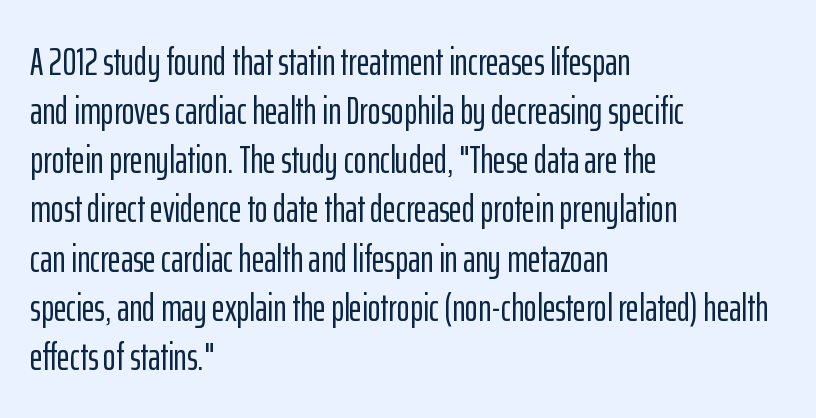
Q: Is the text italic (slanted)? A: No, it is upright.
Q: Is the typeface a serif or a sans-serif typeface? A: Sans-serif.
Q: Is the text underlined? A: No.
Q: How is the paragraph aligned? A: Left-aligned.
Q: Is the spacing between letters normal or unusually wide? A: Normal.
Q: Is the spacing between lines tight, normal or loose? A: Normal.
Q: Width (condensed, normal, or wide)? A: Condensed.
Q: Stroke contrast? A: Low.
Q: x-height? A: Medium.
Q: Monospaced? A: No.
